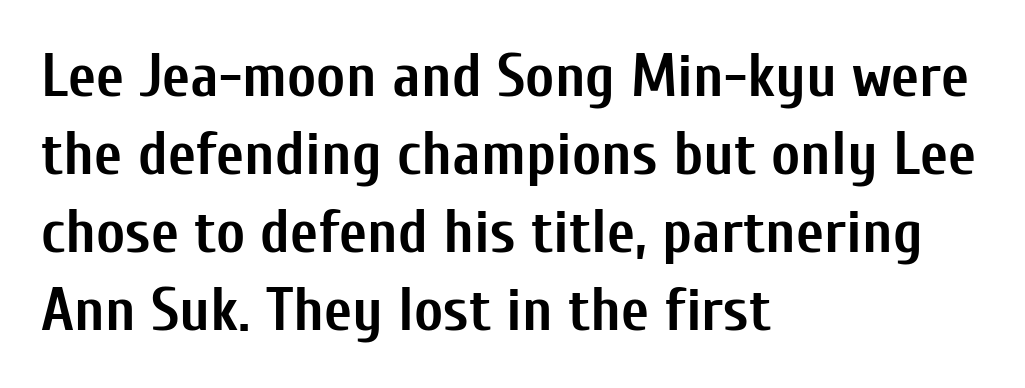
Notice how the stems are strictly vertical — no italics here. The text block is weighted toward the left margin, trailing off unevenly rightward. Between one letter and the next there's only the usual sliver of space. Regarding serifs, this sample does without them. Varying glyph widths throughout — classic text-font behaviour. How heavy is the stroke? Heavy — this is a bold.
